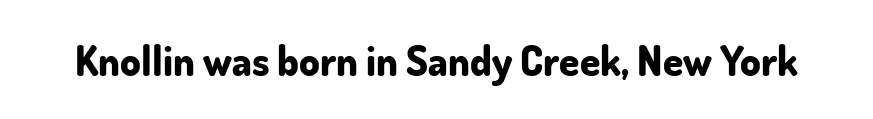
Q: Is the text bold? A: Yes.
Q: Is the text italic (slanted)? A: No, it is upright.
Q: Is the typeface a serif or a sans-serif typeface? A: Sans-serif.
Q: Is the text underlined? A: No.
Q: Is the spacing between letters normal or unusually wide? A: Normal.
Q: Width (condensed, normal, or wide)? A: Normal.
Q: Stroke contrast? A: Low.
Q: x-height? A: Small.
Q: Monospaced? A: No.
